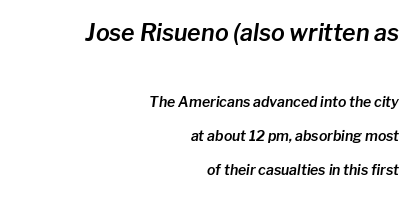
The image shows 23 px text type, italic (leaning right); set right-aligned, loose line spacing (2.44x), normal letter spacing, not underlined; the first (top) block is 1.64x larger.
